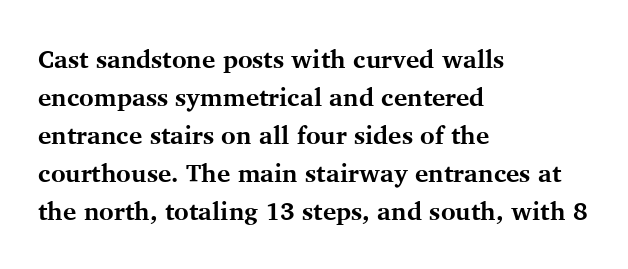
Q: Is the text bold? A: Yes.
Q: Is the text italic (slanted)? A: No, it is upright.
Q: Is the text underlined? A: No.
Q: How is the paragraph aligned? A: Left-aligned.
Q: Is the spacing between letters normal or unusually wide? A: Normal.
Q: Is the spacing between lines tight, normal or loose? A: Normal.
